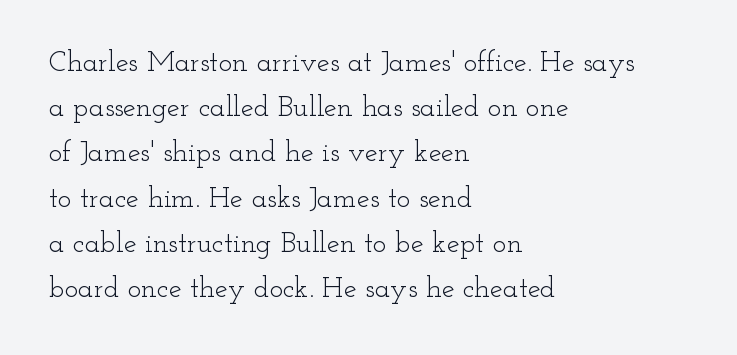
Q: Is the text bold? A: No.
Q: Is the text italic (slanted)? A: No, it is upright.
Q: Is the typeface a serif or a sans-serif typeface? A: Serif.
Q: Is the text underlined? A: No.
Q: How is the paragraph aligned? A: Left-aligned.
Q: Is the spacing between letters normal or unusually wide? A: Normal.
Q: Is the spacing between lines tight, normal or loose? A: Normal.
Q: Width (condensed, normal, or wide)? A: Wide.
Q: Stroke contrast? A: Low.
Q: x-height? A: Small.
Q: Monospaced? A: No.
